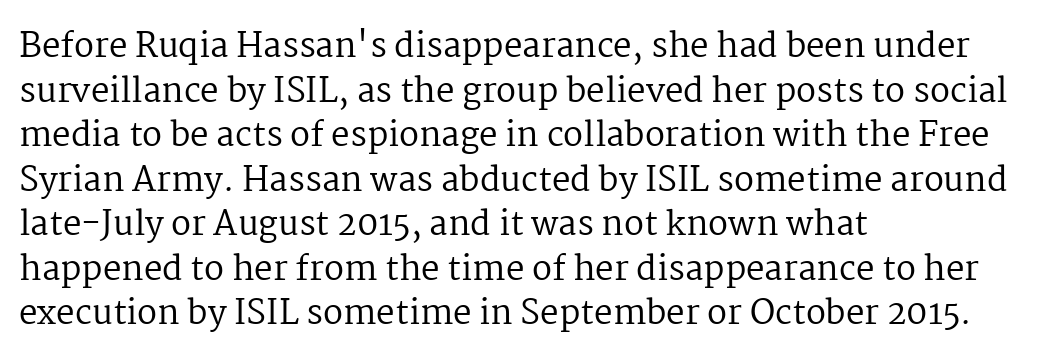
{"serif": "yes", "italic": "no", "bold": "no", "weight": "regular", "width": "normal", "stroke_contrast": "medium", "x_height": "medium", "monospaced": "no", "underline": "no", "align": "left", "line_spacing": "normal", "line_spacing_ratio": 1.35, "letter_spacing": "normal", "letter_spacing_em": 0.0, "glyph_px": 33}
